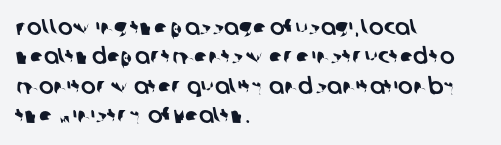
{"underline": "no", "align": "left", "line_spacing": "normal", "line_spacing_ratio": 1.33, "letter_spacing": "normal", "letter_spacing_em": 0.0, "glyph_px": 22}
